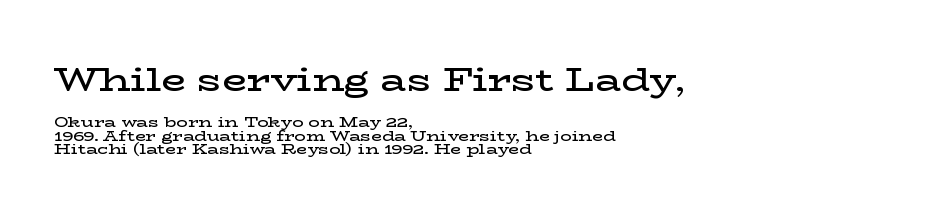
Q: Is the text bold? A: Semi-bold.
Q: Is the text italic (slanted)? A: No, it is upright.
Q: Is the typeface a serif or a sans-serif typeface? A: Serif.
Q: Is the text underlined? A: No.
Q: How is the paragraph aligned? A: Left-aligned.
Q: Is the spacing between letters normal or unusually wide? A: Normal.
Q: Is the spacing between lines tight, normal or loose? A: Tight.
Q: Which block of text is set in a larger size, the first (top) or the second (bottom)? A: The first (top) one.
Q: Width (condensed, normal, or wide)? A: Wide.
Q: Stroke contrast? A: Low.
Q: x-height? A: Medium.
Q: Monospaced? A: No.
